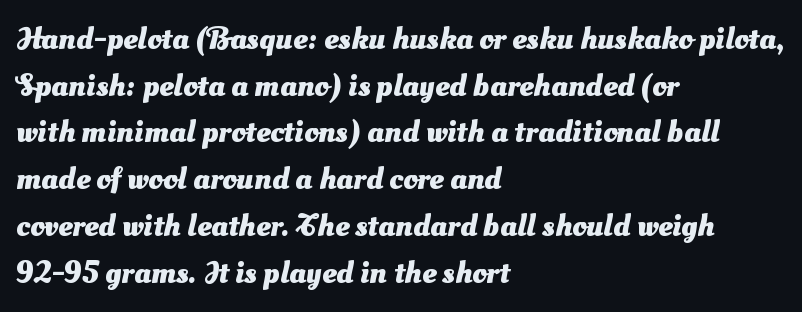
The image shows 32 px heavy sans-serif type; set left-aligned, normal line spacing (1.46x), normal letter spacing, not underlined; medium stroke contrast and a small x-height.
